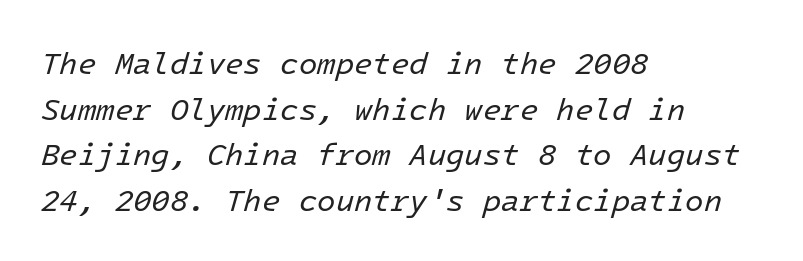
The image shows 30 px regular-weight type, italic (leaning right); set left-aligned, normal line spacing (1.52x), normal letter spacing, not underlined; low stroke contrast and a medium x-height.
